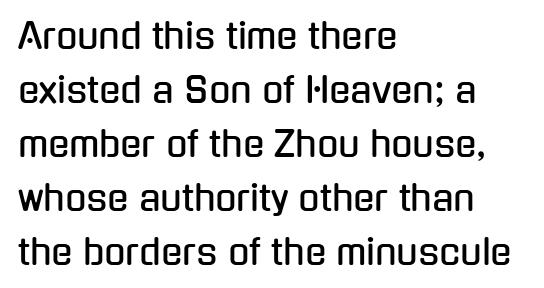
{"serif": "no", "italic": "no", "width": "condensed", "stroke_contrast": "low", "x_height": "medium", "monospaced": "no", "underline": "no", "align": "left", "line_spacing": "normal", "line_spacing_ratio": 1.54, "letter_spacing": "normal", "letter_spacing_em": 0.0, "glyph_px": 35}
